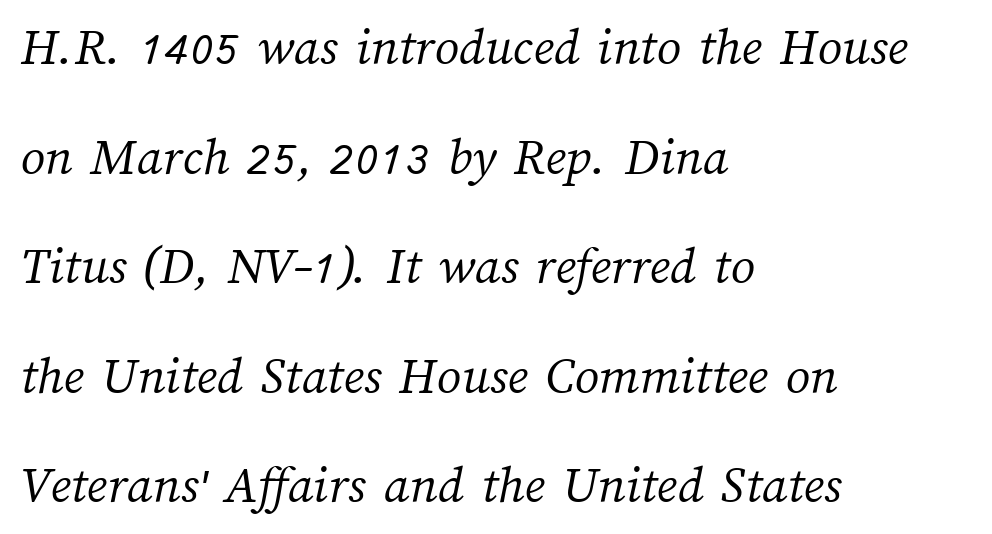
Stems here are at most as thick as an everyday book face. Widely set lines give the paragraph a tall, airy silhouette. This sample is left-justified, so line endings fall wherever the words run out. No word sits above an underline. There is no visible air inserted between adjacent glyphs. Spacing verdict: proportional, widths tailored to each character.
